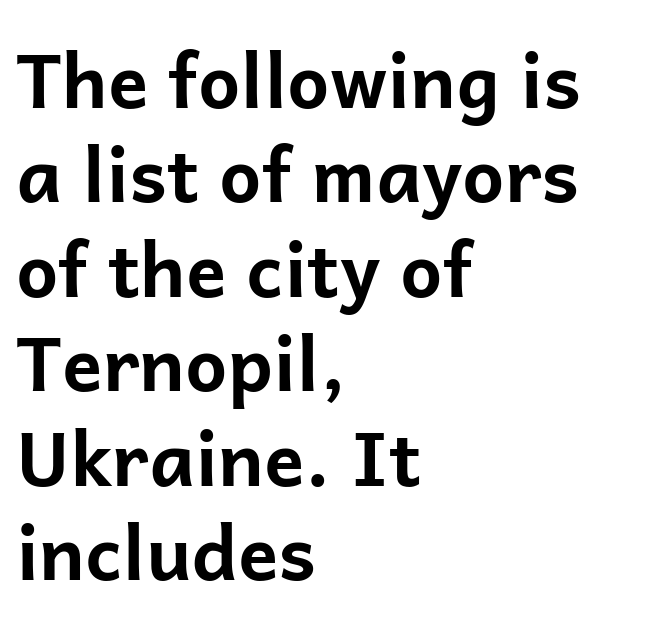
Every letter is thick-stroked: bold, no question. Each row of text sits above clean, open space. This sample keeps an unexceptional amount of space between lines. Varying glyph widths throughout — classic text-font behaviour. This is the regular roman posture of the typeface. Typeset ragged right — the left edge is the straight one.
